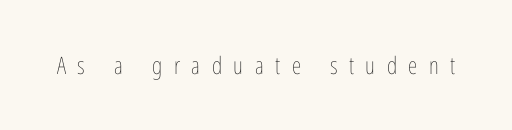
The image shows 24 px text type, upright; set unusually wide letter spacing (+0.48 em), not underlined.
